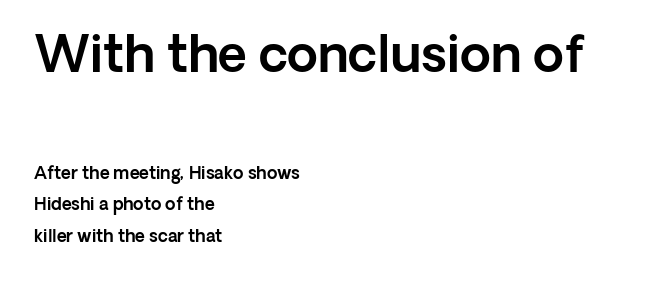
Q: Is the text italic (slanted)? A: No, it is upright.
Q: Is the typeface a serif or a sans-serif typeface? A: Sans-serif.
Q: Is the text underlined? A: No.
Q: How is the paragraph aligned? A: Left-aligned.
Q: Is the spacing between letters normal or unusually wide? A: Normal.
Q: Which block of text is set in a larger size, the first (top) or the second (bottom)? A: The first (top) one.
Q: Width (condensed, normal, or wide)? A: Normal.
Q: x-height? A: Medium.
Q: Monospaced? A: No.
